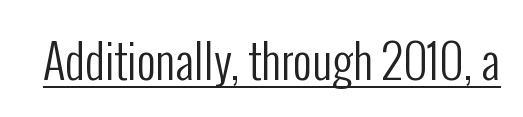
Q: Is the text bold? A: No.
Q: Is the text italic (slanted)? A: No, it is upright.
Q: Is the typeface a serif or a sans-serif typeface? A: Sans-serif.
Q: Is the text underlined? A: Yes.
Q: Is the spacing between letters normal or unusually wide? A: Normal.
Q: Width (condensed, normal, or wide)? A: Condensed.
Q: Stroke contrast? A: Low.
Q: x-height? A: Medium.
Q: Monospaced? A: No.
